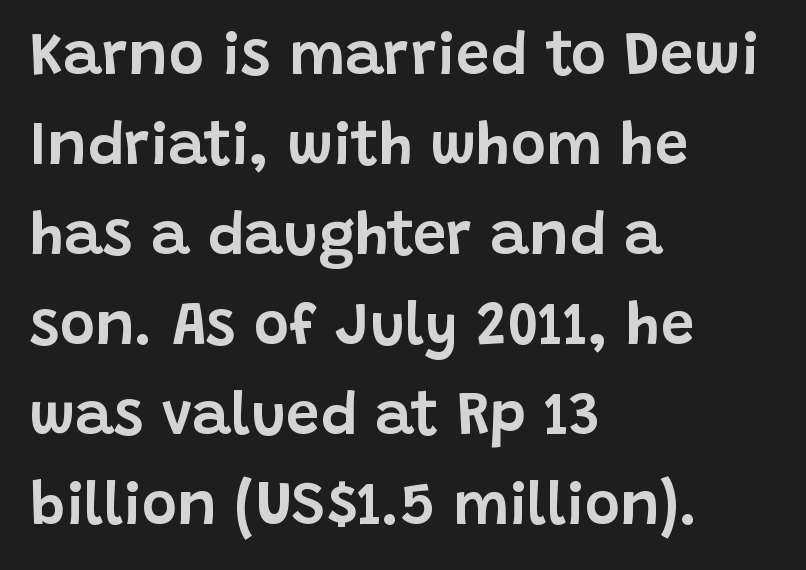
The image shows 60 px sans-serif type, upright; set left-aligned, normal line spacing (1.5x), normal letter spacing, not underlined; low stroke contrast and a large x-height.
